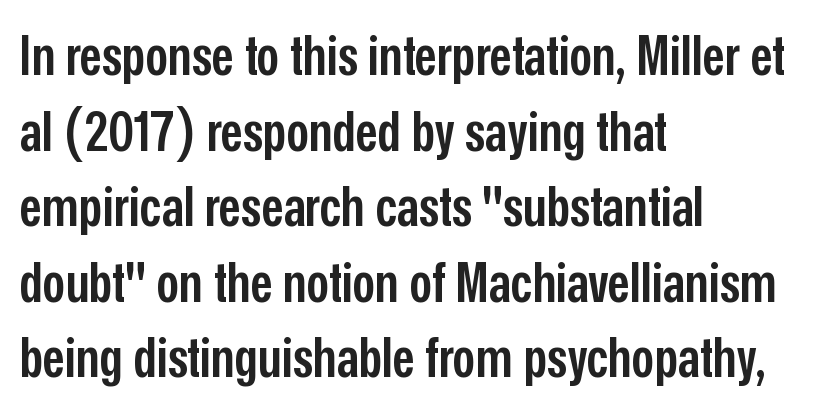
{"serif": "no", "italic": "no", "bold": "semi", "weight": "semibold", "width": "condensed", "stroke_contrast": "low", "x_height": "medium", "monospaced": "no", "underline": "no", "align": "left", "line_spacing": "normal", "line_spacing_ratio": 1.35, "letter_spacing": "normal", "letter_spacing_em": 0.0, "glyph_px": 56}
